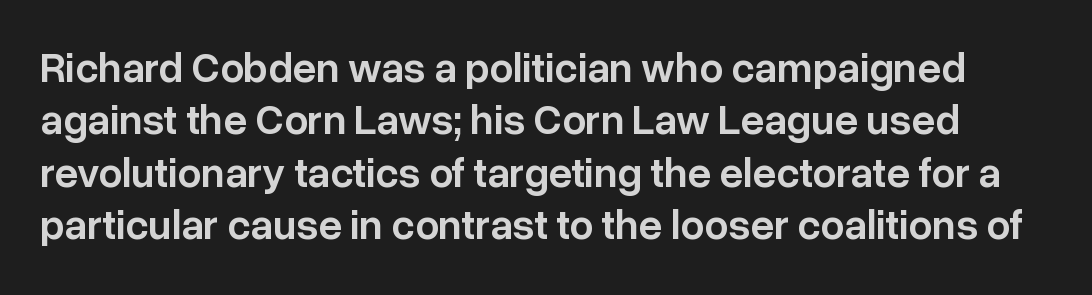
{"serif": "no", "italic": "no", "bold": "semi", "weight": "semibold", "width": "normal", "stroke_contrast": "low", "x_height": "medium", "monospaced": "no", "underline": "no", "line_spacing": "normal", "line_spacing_ratio": 1.25, "letter_spacing": "normal", "letter_spacing_em": 0.0, "glyph_px": 42}
